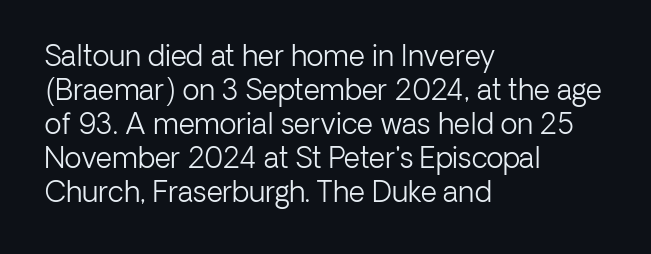
The image shows 28 px light sans-serif type, upright; set left-aligned, line spacing 1.21x, normal letter spacing, not underlined; low stroke contrast and a medium x-height.
